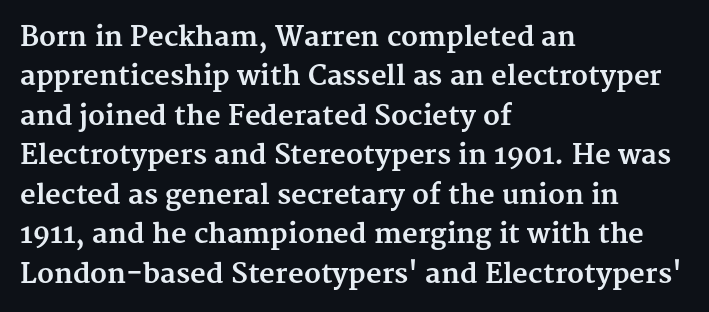
Q: Is the text bold? A: Yes.
Q: Is the text italic (slanted)? A: No, it is upright.
Q: Is the text underlined? A: No.
Q: How is the paragraph aligned? A: Left-aligned.
Q: Is the spacing between letters normal or unusually wide? A: Normal.
Q: Is the spacing between lines tight, normal or loose? A: Normal.
